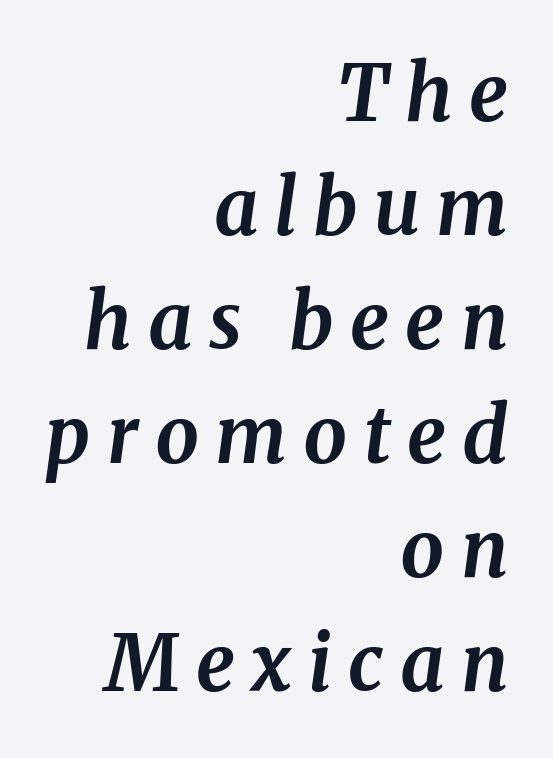
Q: Is the text bold? A: Yes.
Q: Is the text italic (slanted)? A: Yes, it leans right by about 8 degrees.
Q: Is the typeface a serif or a sans-serif typeface? A: Serif.
Q: Is the text underlined? A: No.
Q: How is the paragraph aligned? A: Right-aligned.
Q: Is the spacing between letters normal or unusually wide? A: Unusually wide.
Q: Is the spacing between lines tight, normal or loose? A: Normal.
Q: Width (condensed, normal, or wide)? A: Normal.
Q: Stroke contrast? A: Medium.
Q: x-height? A: Medium.
Q: Monospaced? A: No.
